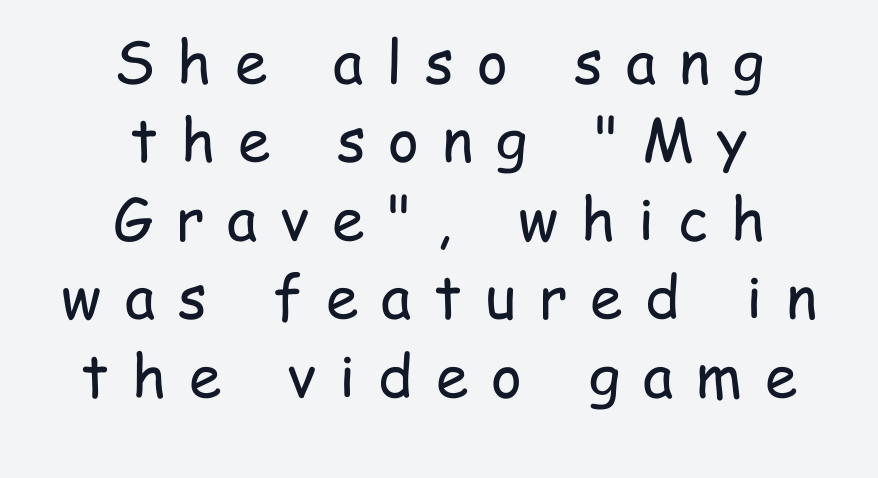
The image shows 59 px regular-weight, condensed sans-serif type, upright; set centered, normal line spacing (1.33x), unusually wide letter spacing (+0.39 em), not underlined; low stroke contrast and a medium x-height.
